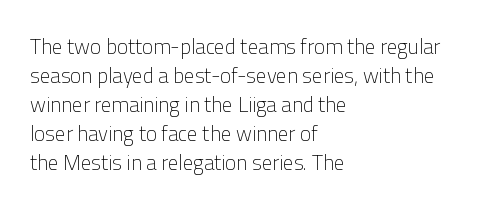
Letters rest on an invisible, unmarked baseline. Heaviness? Minimal to ordinary, like unemphasized prose. The rendering anchors every line to the left-hand side. The line-height multiplier appears to be the usual default.
